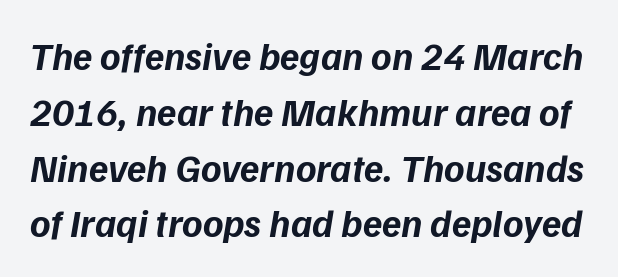
Q: Is the text bold? A: Yes.
Q: Is the text italic (slanted)? A: Yes, it leans right by about 9 degrees.
Q: Is the text underlined? A: No.
Q: Is the spacing between letters normal or unusually wide? A: Normal.
Q: Is the spacing between lines tight, normal or loose? A: Normal.
Q: Width (condensed, normal, or wide)? A: Normal.
Q: Stroke contrast? A: Low.
Q: x-height? A: Medium.
Q: Monospaced? A: No.
